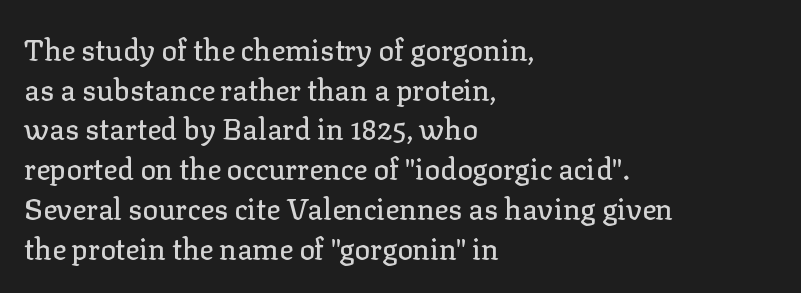
Q: Is the text italic (slanted)? A: No, it is upright.
Q: Is the typeface a serif or a sans-serif typeface? A: Serif.
Q: Is the text underlined? A: No.
Q: How is the paragraph aligned? A: Left-aligned.
Q: Is the spacing between letters normal or unusually wide? A: Normal.
Q: Is the spacing between lines tight, normal or loose? A: Normal.
Q: Width (condensed, normal, or wide)? A: Normal.
Q: Stroke contrast? A: Low.
Q: x-height? A: Medium.
Q: Monospaced? A: No.
